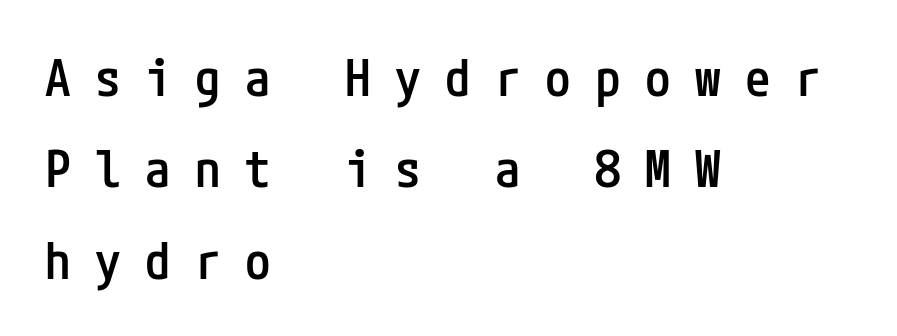
{"serif": "no", "italic": "no", "bold": "semi", "weight": "semibold", "width": "condensed", "stroke_contrast": "low", "x_height": "medium", "underline": "no", "align": "left", "line_spacing_ratio": 1.79, "letter_spacing": "wide", "letter_spacing_em": 0.48, "glyph_px": 51}
